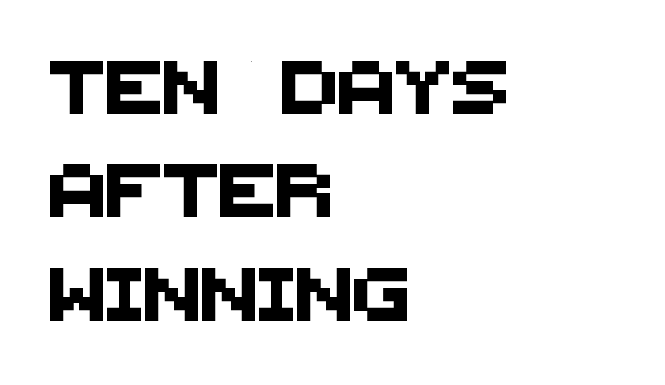
The image shows 53 px sans-serif type; set left-aligned, loose line spacing (1.95x), normal letter spacing, not underlined; medium stroke contrast and a large x-height.
